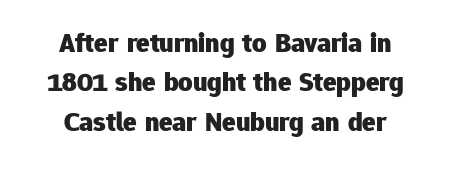
The image shows 28 px heavy sans-serif type, upright; set normal line spacing (1.41x), normal letter spacing, not underlined; low stroke contrast and a medium x-height.
